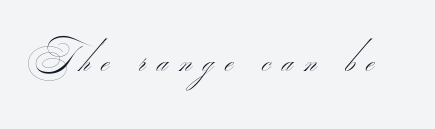
The image shows 36 px thin, wide sans-serif type; set unusually wide letter spacing (+0.32 em), not underlined; medium stroke contrast.
